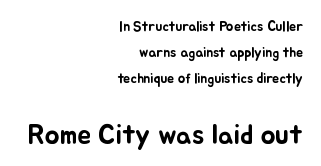
The compositor pushed each line to the right boundary. Spacing verdict: proportional, widths tailored to each character. What stands out about the letter spacing? Nothing — it is the standard amount. In terms of posture, this sample is upright. The composition opens small and finishes big.
